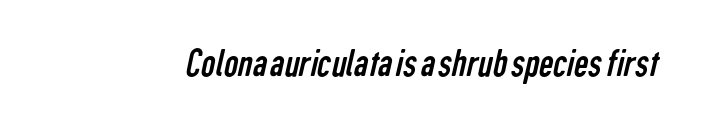
Words float on clear page, feet unadorned. Regarding serifs, this sample does without them. Varying glyph widths throughout — classic text-font behaviour. A typesetter would call this zero additional tracking.
